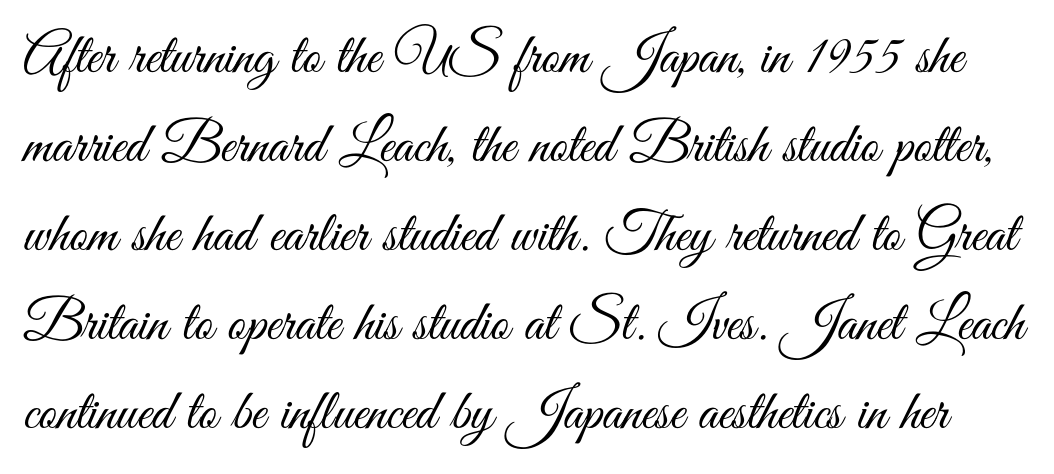
Q: Is the text bold? A: No.
Q: Is the text italic (slanted)? A: Yes.
Q: Is the typeface a serif or a sans-serif typeface? A: Sans-serif.
Q: Is the text underlined? A: No.
Q: Is the spacing between letters normal or unusually wide? A: Normal.
Q: Is the spacing between lines tight, normal or loose? A: Normal.
Q: Width (condensed, normal, or wide)? A: Condensed.
Q: Stroke contrast? A: Medium.
Q: x-height? A: Small.
Q: Monospaced? A: No.
